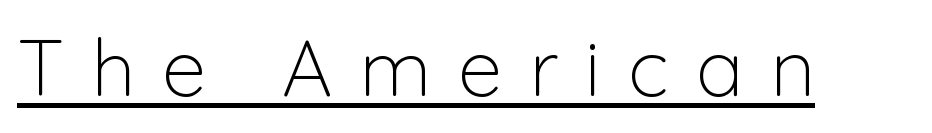
Q: Is the text bold? A: No.
Q: Is the text italic (slanted)? A: No, it is upright.
Q: Is the typeface a serif or a sans-serif typeface? A: Sans-serif.
Q: Is the text underlined? A: Yes.
Q: Is the spacing between letters normal or unusually wide? A: Unusually wide.
Q: Width (condensed, normal, or wide)? A: Normal.
Q: Stroke contrast? A: Low.
Q: x-height? A: Medium.
Q: Monospaced? A: No.
